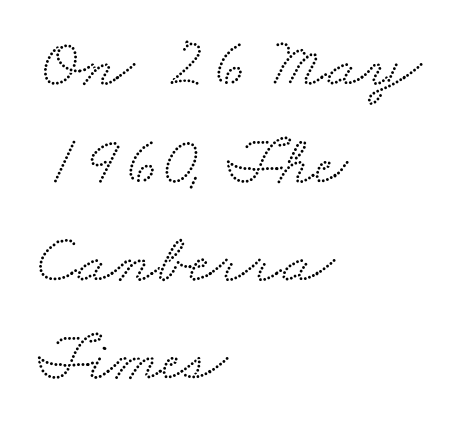
{"serif": "yes", "width": "wide", "stroke_contrast": "low", "x_height": "small", "monospaced": "no", "underline": "no", "align": "left", "line_spacing": "normal", "line_spacing_ratio": 1.38, "letter_spacing": "normal", "letter_spacing_em": 0.0, "glyph_px": 71}
